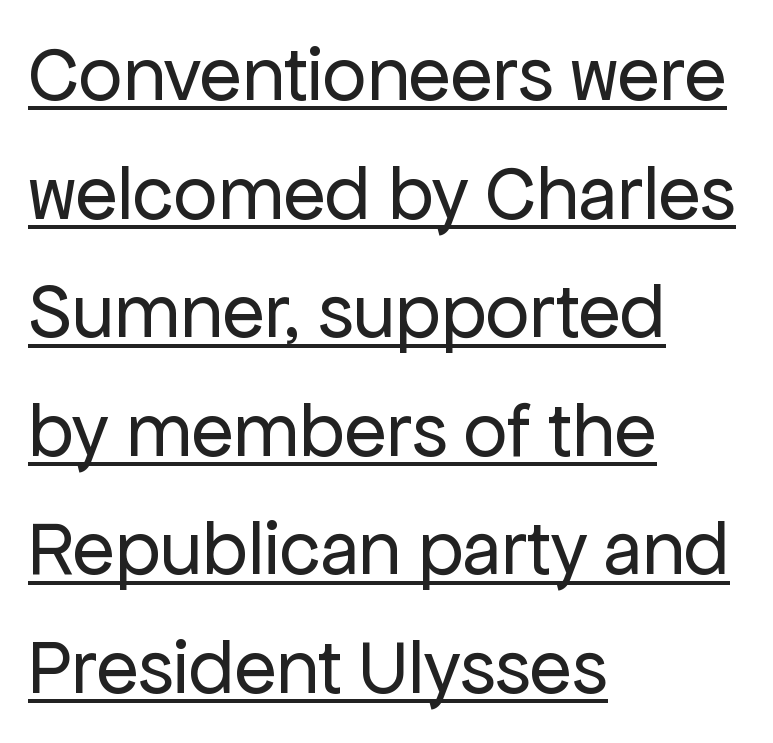
Quick note: interline space is typical. The compositor pushed each line to the left boundary. Typographically, this falls in the sans-serif category. Do the characters align in a grid? No, the font is proportional.
